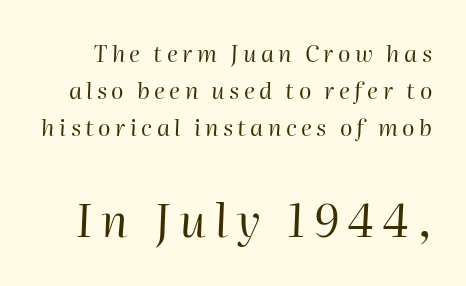
The image shows 46 px regular-weight type, italic (leaning right); set normal line spacing (1.61x), not underlined; the second (bottom) block is 2.0x larger; high stroke contrast and a medium x-height.
